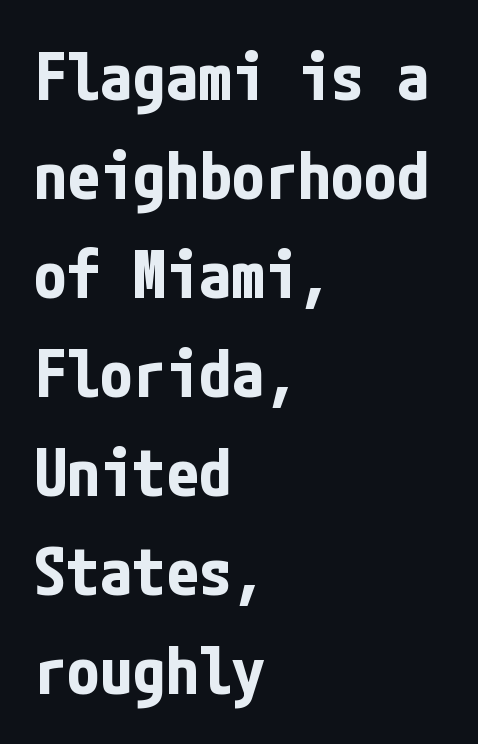
The image shows 66 px bold, condensed sans-serif type, upright; set left-aligned, normal line spacing (1.5x), normal letter spacing, not underlined; low stroke contrast and a medium x-height.
